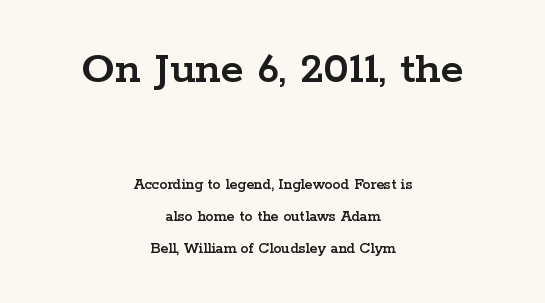
{"serif": "yes", "italic": "no", "width": "wide", "stroke_contrast": "low", "x_height": "medium", "monospaced": "no", "underline": "no", "align": "center", "line_spacing": "loose", "line_spacing_ratio": 2.01, "letter_spacing": "normal", "letter_spacing_em": 0.0, "larger_block": "first", "size_ratio": 2.94, "glyph_px": 47}
